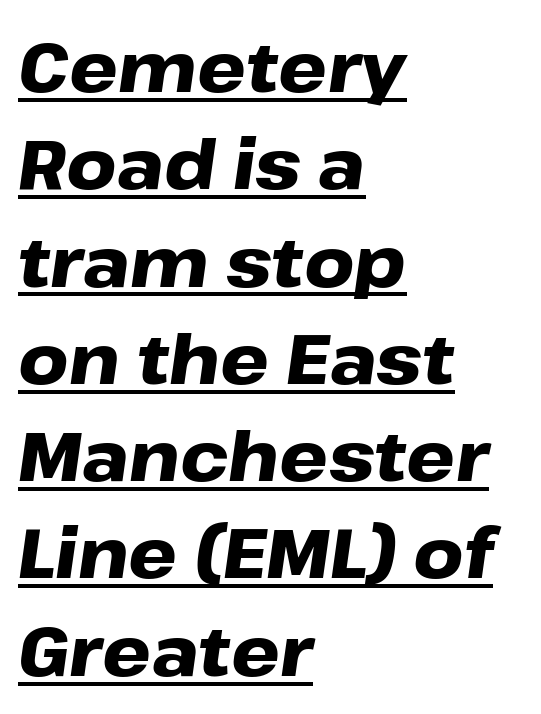
The image shows 69 px heavy, wide type, italic (leaning right); set left-aligned, normal line spacing (1.41x), normal letter spacing, underlined; low stroke contrast and a medium x-height.
